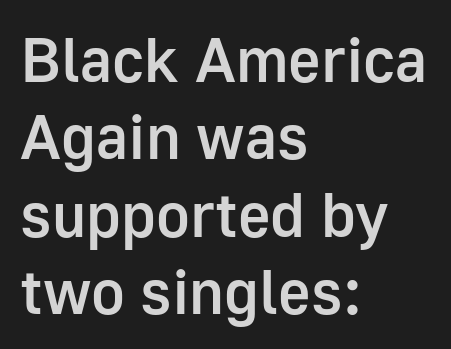
{"serif": "no", "italic": "no", "bold": "semi", "weight": "semibold", "width": "normal", "stroke_contrast": "low", "x_height": "medium", "monospaced": "no", "underline": "no", "align": "left", "line_spacing_ratio": 1.23, "letter_spacing": "normal", "letter_spacing_em": 0.0, "glyph_px": 63}
